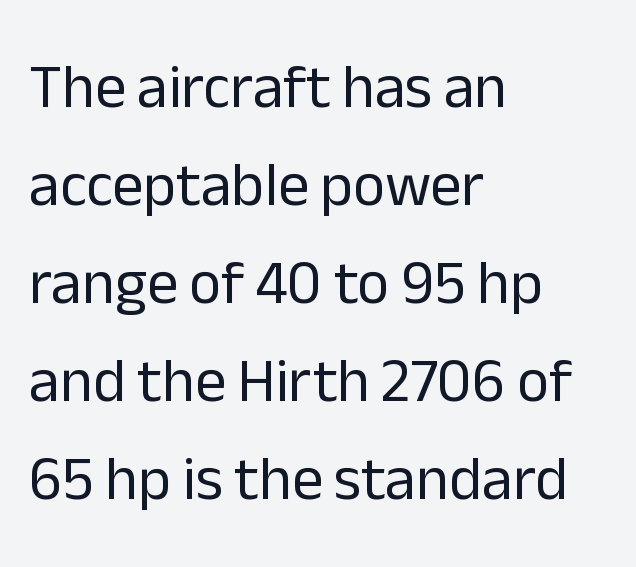
The image shows 62 px regular-weight sans-serif type, upright; set left-aligned, normal line spacing (1.58x), normal letter spacing, not underlined; low stroke contrast and a medium x-height.
